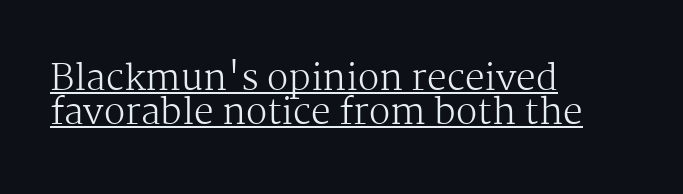
The image shows 35 px regular-weight serif type, upright; set left-aligned, tight line spacing (0.97x), normal letter spacing, underlined; medium stroke contrast and a medium x-height.
